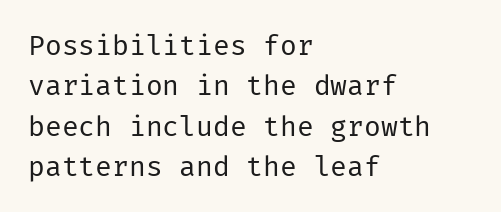
Whoever set this chose a conventional vertical rhythm. The gap between lines stays unmarked. You can tell from the bare stems that sans-serif type was used. The weight tops out at a normal text grade. The typesetter chose a ragged-right arrangement here.
